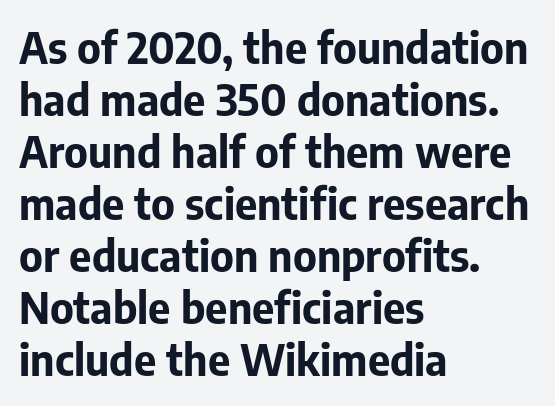
Q: Is the text bold? A: Yes.
Q: Is the text italic (slanted)? A: No, it is upright.
Q: Is the typeface a serif or a sans-serif typeface? A: Sans-serif.
Q: Is the text underlined? A: No.
Q: How is the paragraph aligned? A: Left-aligned.
Q: Is the spacing between letters normal or unusually wide? A: Normal.
Q: Width (condensed, normal, or wide)? A: Normal.
Q: Stroke contrast? A: Low.
Q: x-height? A: Medium.
Q: Monospaced? A: No.
